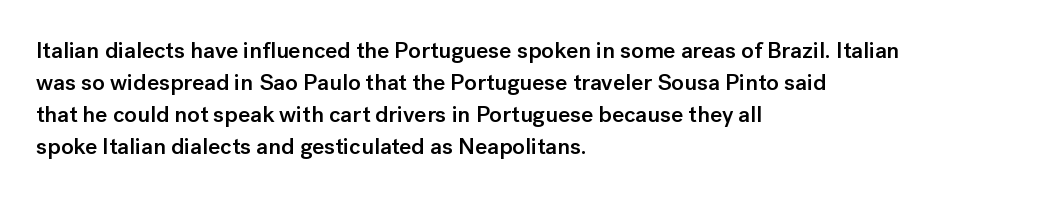
The image shows 23 px text type, upright; set left-aligned, normal line spacing (1.39x), normal letter spacing, not underlined.
